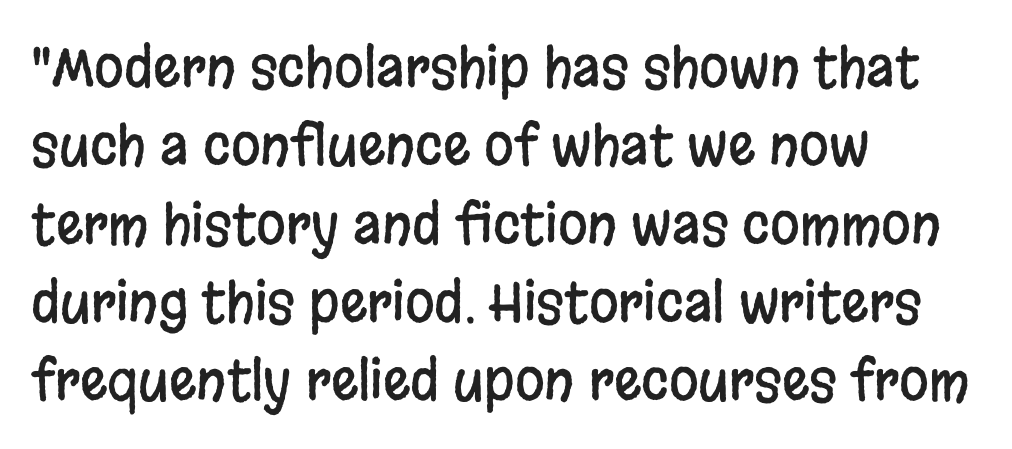
Only glyphs here, with clear space below each row. Students, observe: this is what conventionally led text looks like. The axis of the letterforms is exactly vertical. You could call the tracking neutral — neither tight nor loose. These lines are rendered in a variable-pitch font.
